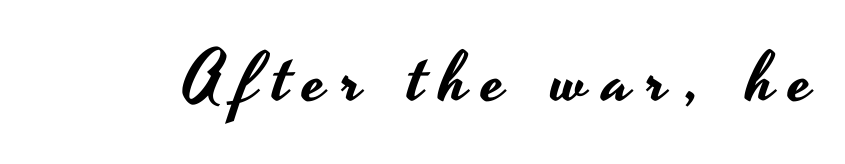
The image shows 69 px wide sans-serif type; set unusually wide letter spacing (+0.22 em), not underlined; low stroke contrast and a small x-height.
